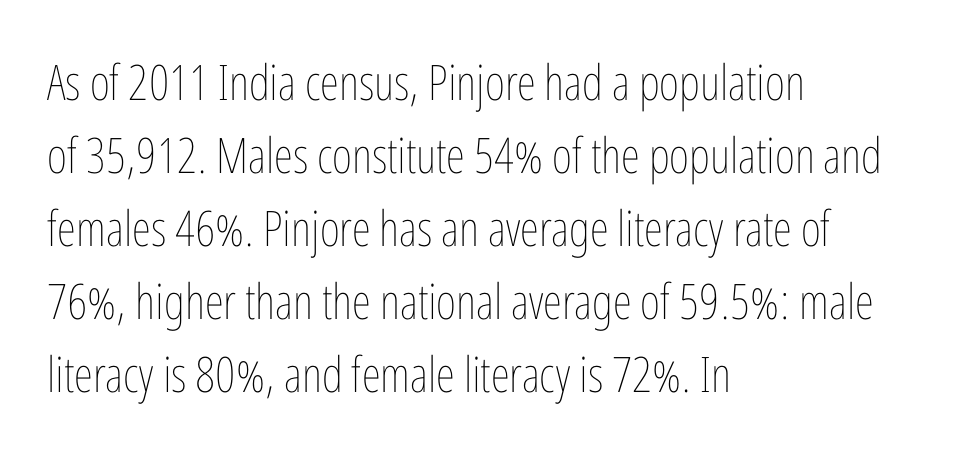
The image shows 49 px thin, condensed type, upright; set left-aligned, normal line spacing (1.49x), normal letter spacing, not underlined; low stroke contrast and a medium x-height.
